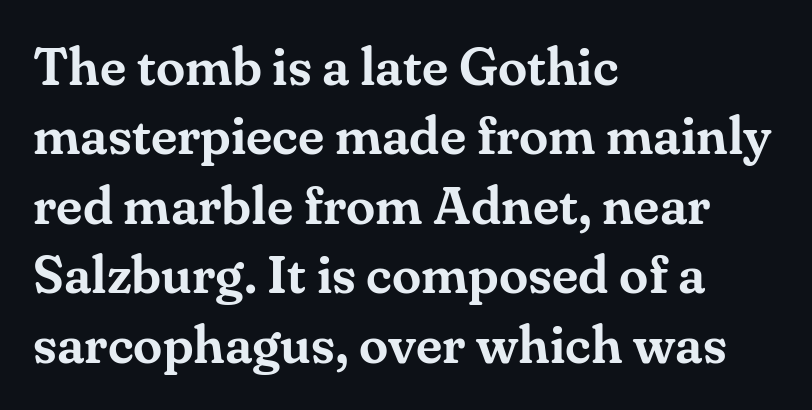
The space beneath each line is pristine and unruled. Every character sits straight up, as roman type does. Observe the ordinary spacing: letters are neighbours, not strangers. The glyphs in this specimen are seriffed. Whoever set this chose a conventional vertical rhythm. The setting favours the left margin, as ordinary paragraphs usually do.
